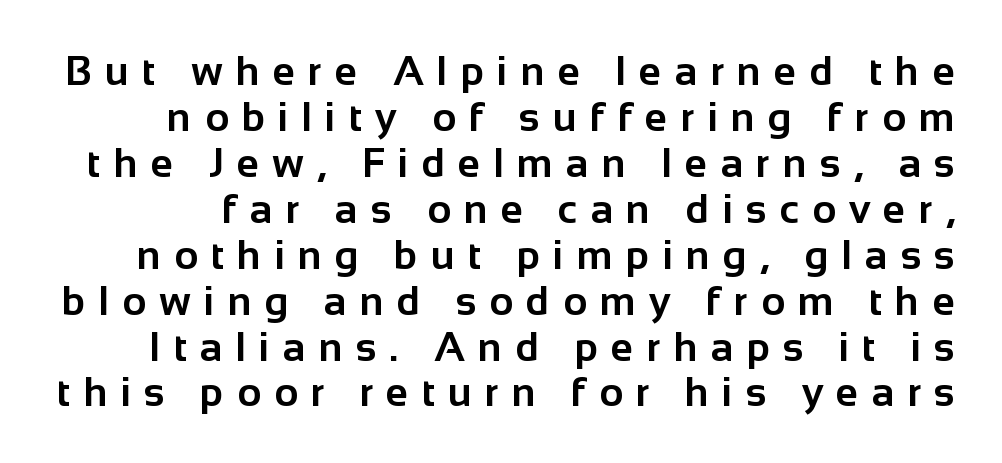
Q: Is the text bold? A: Yes.
Q: Is the text italic (slanted)? A: No, it is upright.
Q: Is the typeface a serif or a sans-serif typeface? A: Sans-serif.
Q: Is the text underlined? A: No.
Q: Is the spacing between letters normal or unusually wide? A: Unusually wide.
Q: Is the spacing between lines tight, normal or loose? A: Tight.
Q: Width (condensed, normal, or wide)? A: Normal.
Q: Stroke contrast? A: Low.
Q: x-height? A: Medium.
Q: Monospaced? A: No.
